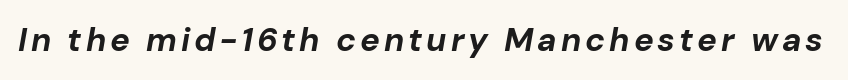
The image shows 33 px bold type, italic (leaning right); set not underlined; low stroke contrast and a medium x-height.
